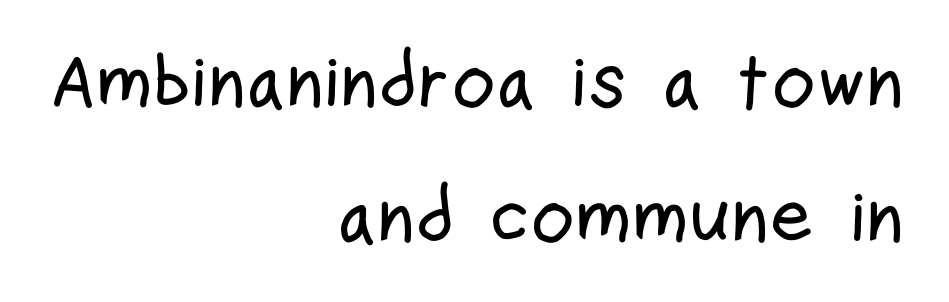
Q: Is the text italic (slanted)? A: No, it is upright.
Q: Is the typeface a serif or a sans-serif typeface? A: Sans-serif.
Q: Is the text underlined? A: No.
Q: How is the paragraph aligned? A: Right-aligned.
Q: Is the spacing between letters normal or unusually wide? A: Normal.
Q: Width (condensed, normal, or wide)? A: Condensed.
Q: Stroke contrast? A: Low.
Q: x-height? A: Medium.
Q: Monospaced? A: No.
